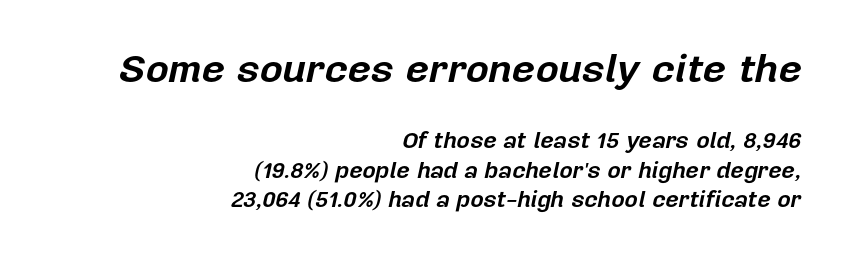
This sample has the flowing, uneven cadence of proportional lettering. The lines in this sample share a right terminus and differ only in where they begin. These lines were composed using italics. Typesetter's note: full bold, strokes at maximum text heaviness. Inter-character spacing is left at the font's built-in metrics. The line-height multiplier appears to be the usual default.
